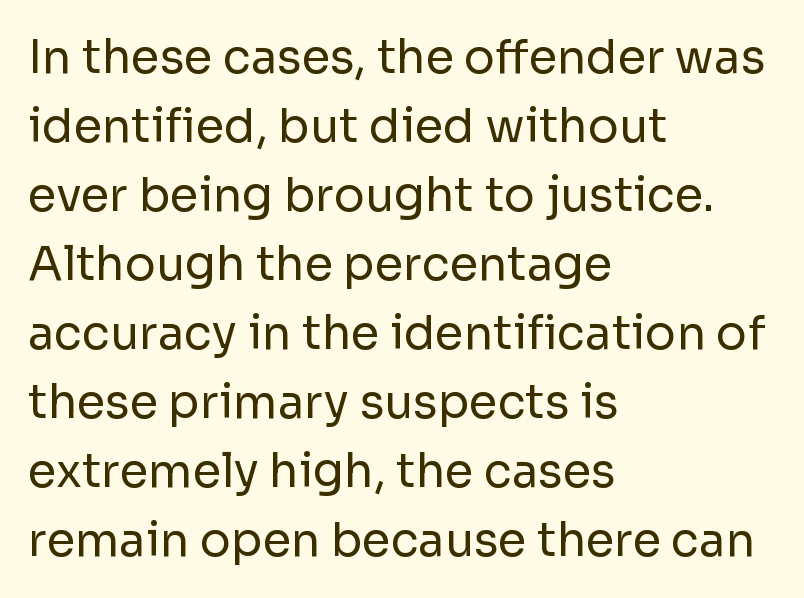
{"serif": "no", "italic": "no", "bold": "no", "weight": "regular", "width": "normal", "stroke_contrast": "low", "x_height": "medium", "monospaced": "no", "underline": "no", "align": "left", "line_spacing": "normal", "line_spacing_ratio": 1.5, "letter_spacing": "normal", "letter_spacing_em": 0.0, "glyph_px": 46}
